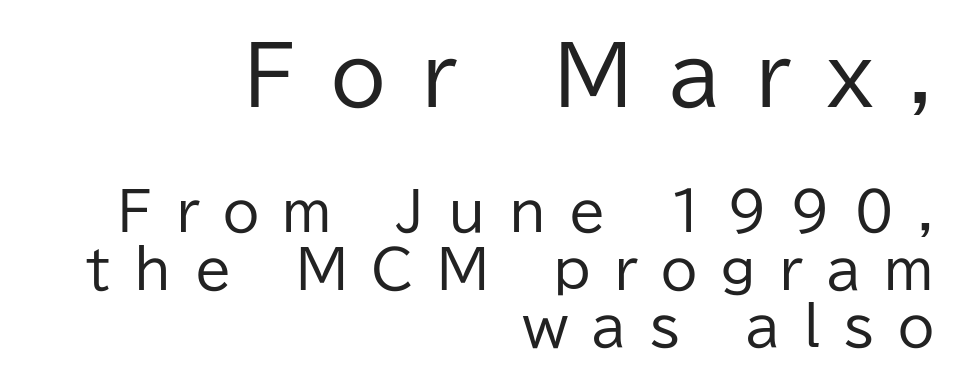
Q: Is the text bold? A: No.
Q: Is the text italic (slanted)? A: No, it is upright.
Q: Is the typeface a serif or a sans-serif typeface? A: Sans-serif.
Q: Is the text underlined? A: No.
Q: How is the paragraph aligned? A: Right-aligned.
Q: Is the spacing between letters normal or unusually wide? A: Unusually wide.
Q: Is the spacing between lines tight, normal or loose? A: Tight.
Q: Which block of text is set in a larger size, the first (top) or the second (bottom)? A: The first (top) one.
Q: Width (condensed, normal, or wide)? A: Normal.
Q: Stroke contrast? A: Low.
Q: x-height? A: Medium.
Q: Monospaced? A: No.
